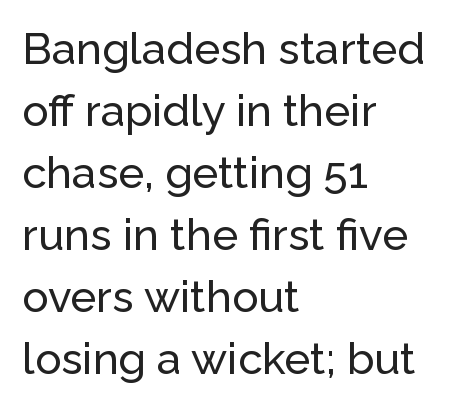
The image shows 44 px sans-serif type, upright; set left-aligned, normal line spacing (1.41x), normal letter spacing, not underlined; low stroke contrast and a medium x-height.
